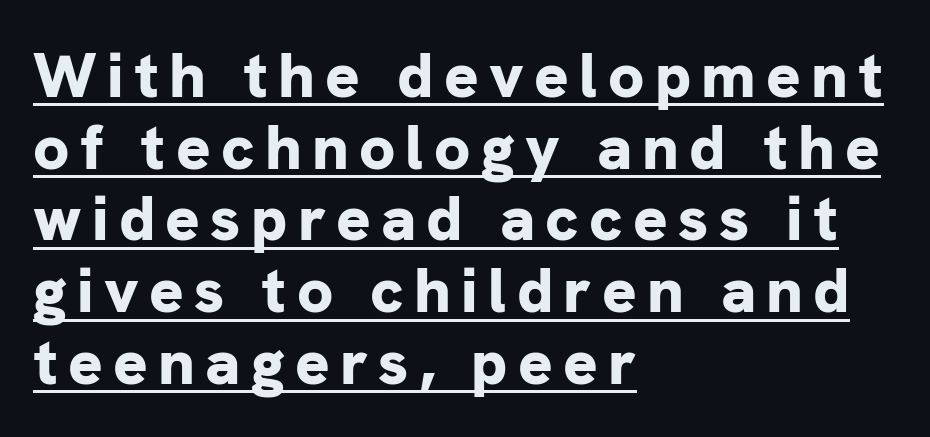
Q: Is the text bold? A: Yes.
Q: Is the text italic (slanted)? A: No, it is upright.
Q: Is the typeface a serif or a sans-serif typeface? A: Sans-serif.
Q: Is the text underlined? A: Yes.
Q: How is the paragraph aligned? A: Left-aligned.
Q: Is the spacing between lines tight, normal or loose? A: Tight.
Q: Width (condensed, normal, or wide)? A: Normal.
Q: Stroke contrast? A: Low.
Q: x-height? A: Medium.
Q: Monospaced? A: No.
